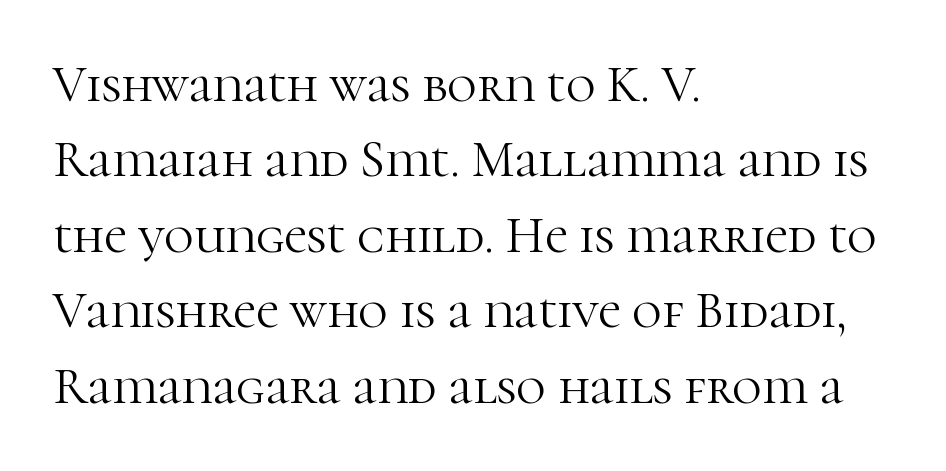
{"serif": "yes", "italic": "no", "bold": "no", "weight": "light", "width": "normal", "stroke_contrast": "high", "x_height": "medium", "monospaced": "no", "underline": "no", "align": "left", "line_spacing": "normal", "line_spacing_ratio": 1.48, "letter_spacing": "normal", "letter_spacing_em": 0.0, "glyph_px": 51}
